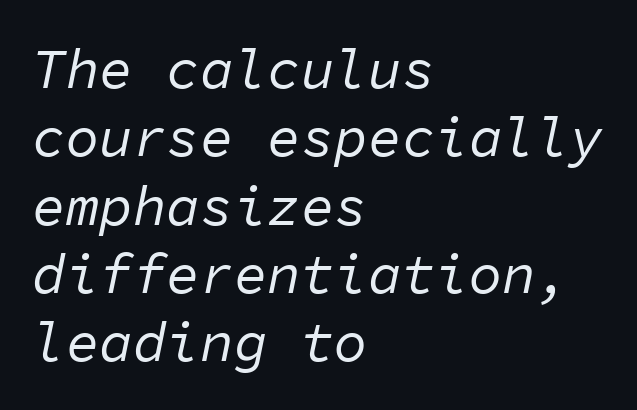
The specimen reads as italic at a glance. The space directly below the letters is spotless. The face looks like a standard text weight, possibly lighter. The rag falls on the right side of this text block. Each letter, wide or thin by design, is forced into the same width here.
